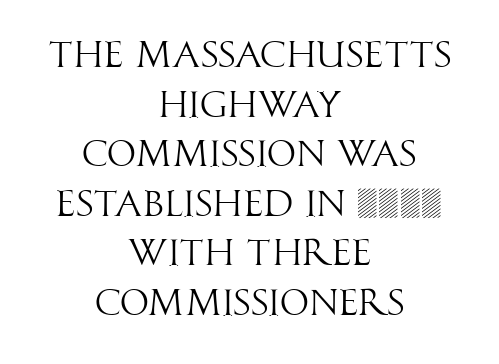
A centered setting, common on invitations and titles, is used for this passage. No feet cap the strokes, marking this as sans-serif type. The horizontal fit of the characters is conventional and even. This is the regular roman posture of the typeface.
